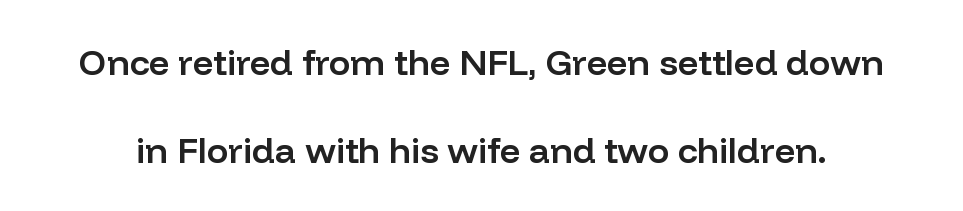
{"serif": "no", "italic": "no", "bold": "semi", "weight": "semibold", "width": "normal", "stroke_contrast": "low", "x_height": "medium", "monospaced": "no", "underline": "no", "line_spacing": "loose", "line_spacing_ratio": 2.44, "letter_spacing": "normal", "letter_spacing_em": 0.0, "glyph_px": 36}
